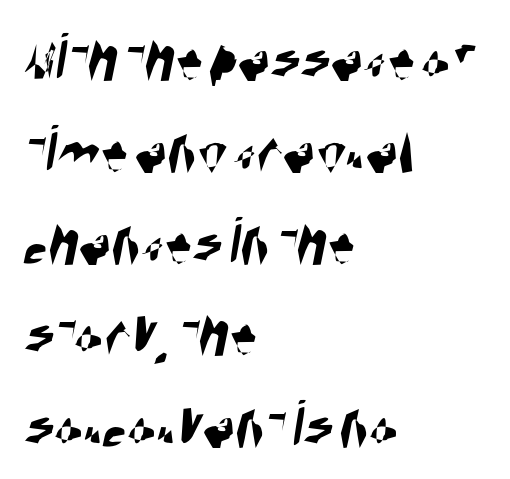
{"serif": "no", "width": "condensed", "stroke_contrast": "high", "x_height": "large", "monospaced": "no", "underline": "no", "align": "left", "line_spacing": "normal", "line_spacing_ratio": 1.35, "letter_spacing": "normal", "letter_spacing_em": 0.0, "glyph_px": 68}
